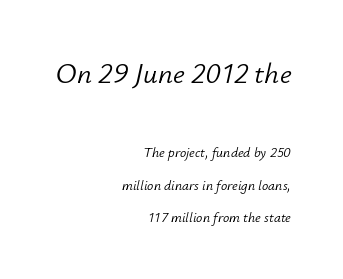
The image shows 29 px light type, italic (leaning right); set right-aligned, loose line spacing (2.31x), normal letter spacing, not underlined; the first (top) block is 2.07x larger; low stroke contrast and a small x-height.
